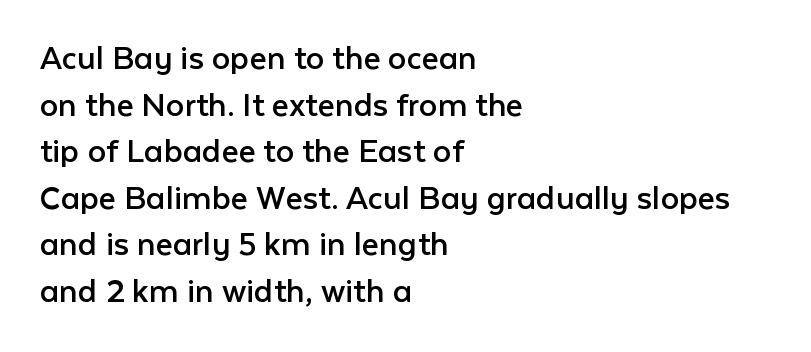
Q: Is the text bold? A: No.
Q: Is the text italic (slanted)? A: No, it is upright.
Q: Is the typeface a serif or a sans-serif typeface? A: Sans-serif.
Q: Is the text underlined? A: No.
Q: How is the paragraph aligned? A: Left-aligned.
Q: Is the spacing between letters normal or unusually wide? A: Normal.
Q: Is the spacing between lines tight, normal or loose? A: Normal.
Q: Width (condensed, normal, or wide)? A: Normal.
Q: Stroke contrast? A: Low.
Q: x-height? A: Medium.
Q: Monospaced? A: No.
